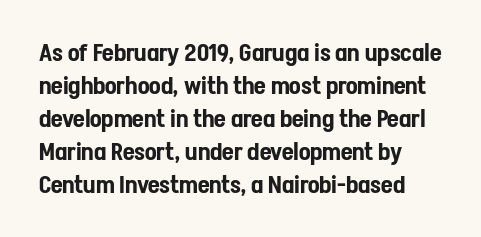
The image shows 24 px text type, upright; set normal line spacing (1.37x), normal letter spacing, not underlined.
